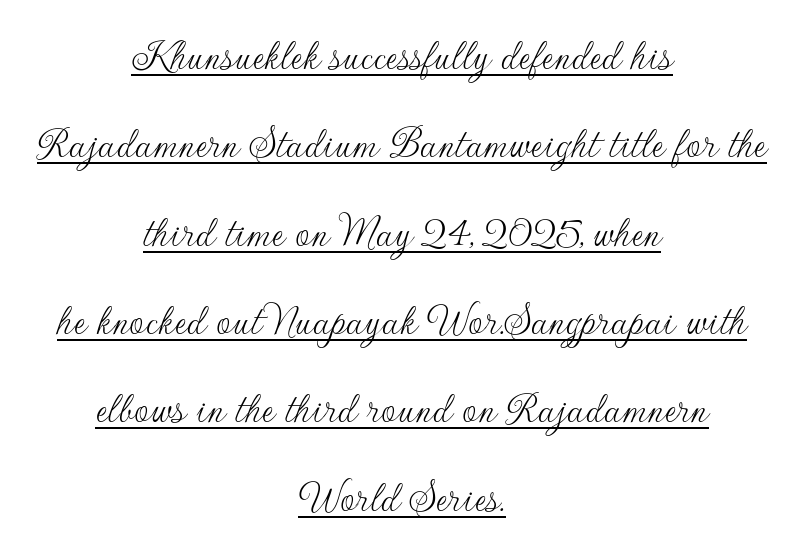
{"serif": "no", "bold": "no", "weight": "thin", "width": "normal", "stroke_contrast": "low", "x_height": "small", "monospaced": "no", "underline": "yes", "align": "center", "line_spacing": "loose", "line_spacing_ratio": 1.92, "letter_spacing": "normal", "letter_spacing_em": 0.0, "glyph_px": 46}
